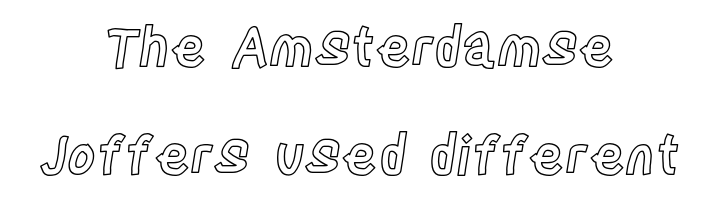
The image shows 54 px condensed type; set centered, loose line spacing (2.0x), normal letter spacing, not underlined; a large x-height.
